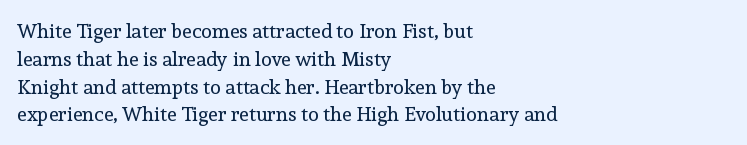
Q: Is the text bold? A: No.
Q: Is the text italic (slanted)? A: No, it is upright.
Q: Is the text underlined? A: No.
Q: How is the paragraph aligned? A: Left-aligned.
Q: Is the spacing between letters normal or unusually wide? A: Normal.
Q: Is the spacing between lines tight, normal or loose? A: Normal.
